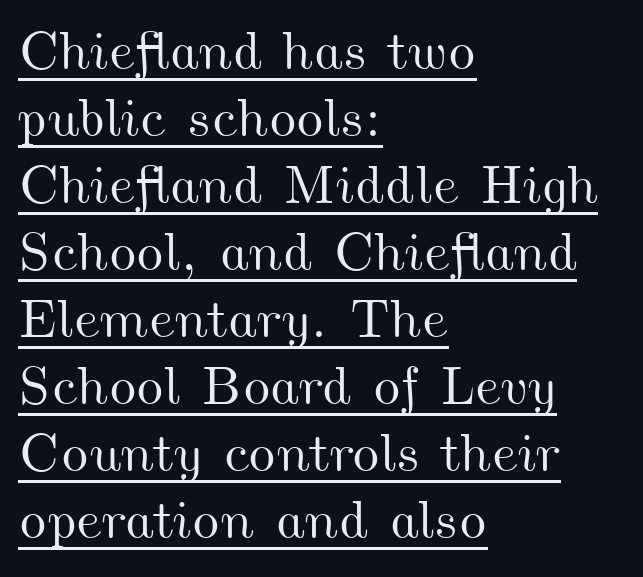
Inter-character spacing is left at the font's built-in metrics. The passage shown is underscored from start to finish. The face used here is proportionally spaced, like ordinary book or web type. The paragraph has a hard left edge and a soft right edge.
